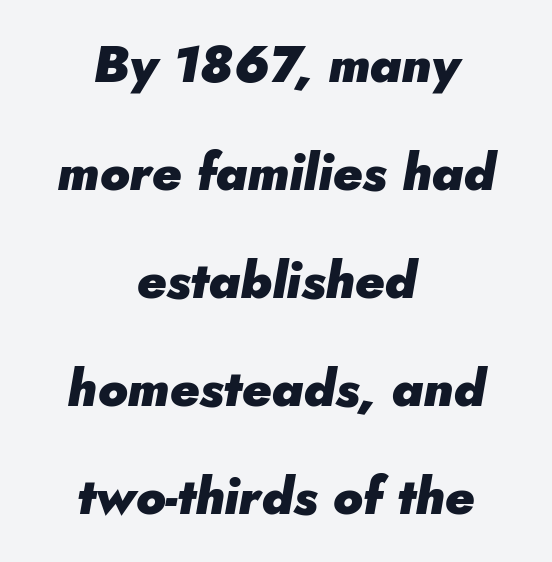
The image shows 51 px heavy type, italic (leaning right); set centered, loose line spacing (2.12x), normal letter spacing, not underlined; low stroke contrast and a small x-height.
